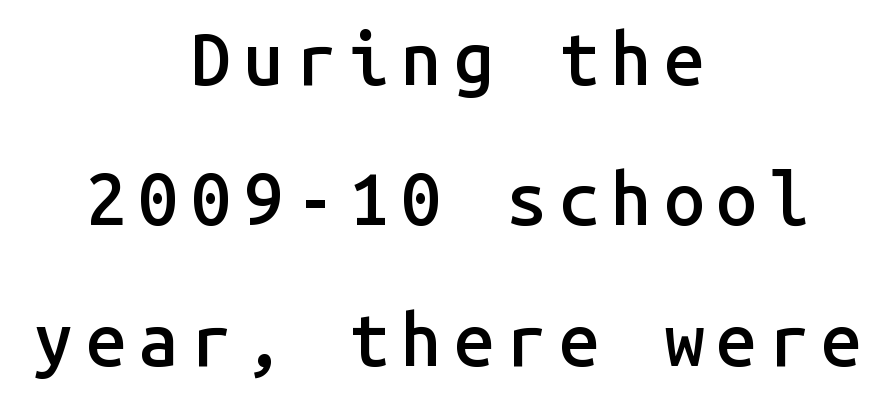
The image shows 72 px semibold sans-serif type, upright, monospaced; set centered, loose line spacing (1.95x), not underlined; low stroke contrast and a medium x-height.
